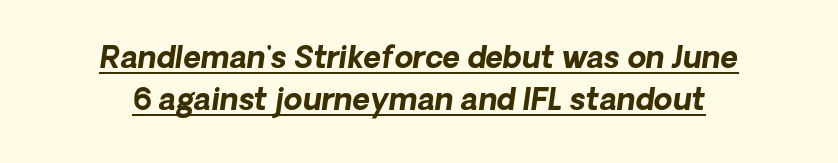
Caption: bold face, heavy strokes. A normal amount of white space separates one row of letters from the next. The letters advance in unequal steps, a hallmark of proportional type. In terms of letterspacing, this is plain default setting. The type family on display is of the sans-serif kind. The specimen includes a rule beneath the text block's lines.
